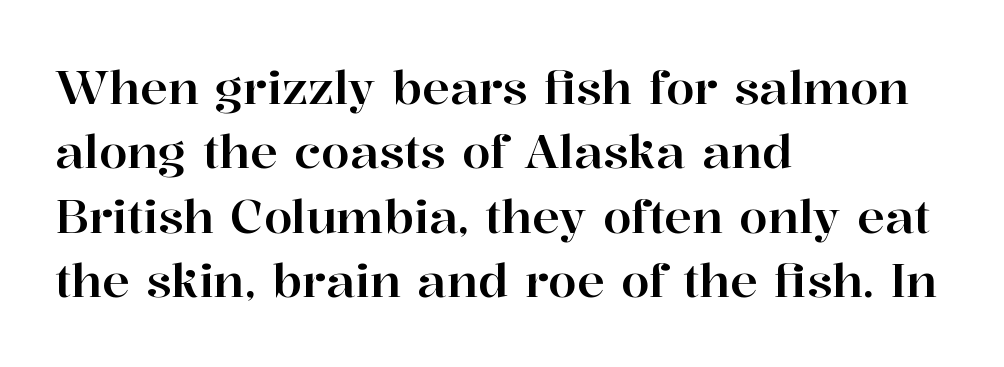
Where is the straight margin? On the left. Ascenders rise straight up at ninety degrees. The face used here is proportionally spaced, like ordinary book or web type. Descenders are the only things crossing below the line.
